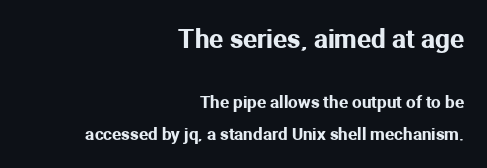
Q: Is the text italic (slanted)? A: No, it is upright.
Q: Is the text underlined? A: No.
Q: How is the paragraph aligned? A: Right-aligned.
Q: Is the spacing between letters normal or unusually wide? A: Normal.
Q: Which block of text is set in a larger size, the first (top) or the second (bottom)? A: The first (top) one.
